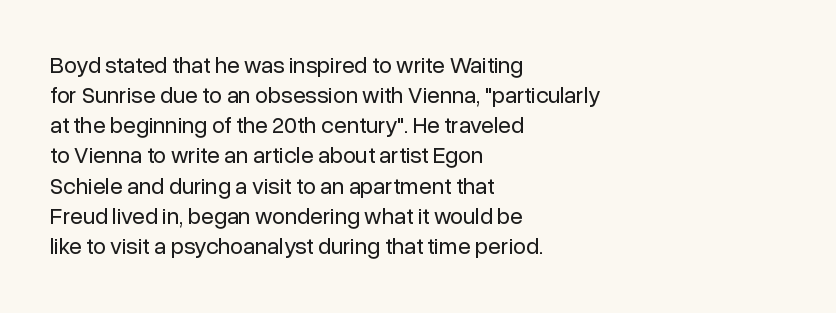
{"italic": "no", "bold": "no", "underline": "no", "align": "left", "line_spacing": "normal", "line_spacing_ratio": 1.31, "letter_spacing": "normal", "letter_spacing_em": 0.0, "glyph_px": 23}
